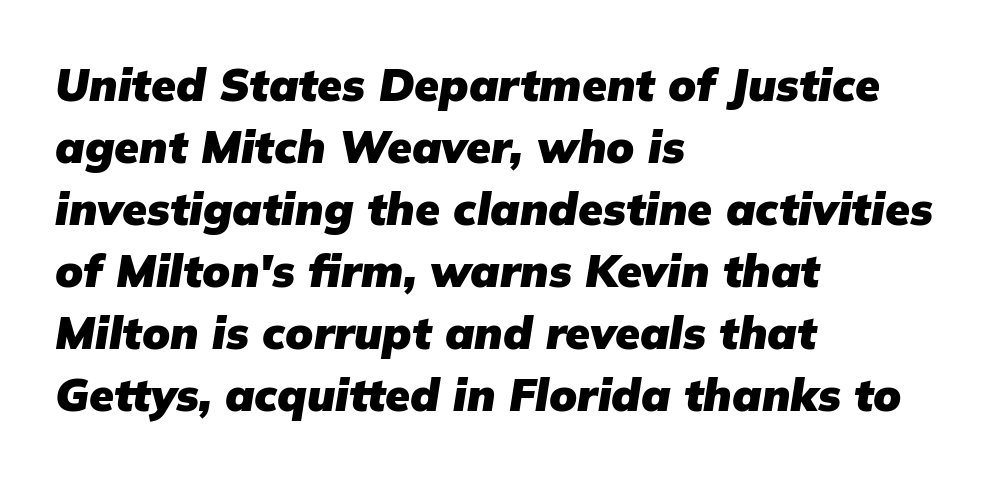
The specimen reads as italic at a glance. One glance says typical: line gaps are just what's usual. Spacing verdict: proportional, widths tailored to each character. Compared with a centered layout, this one pins lines to the left instead. Strokes here are thick enough to call this a true bold.
